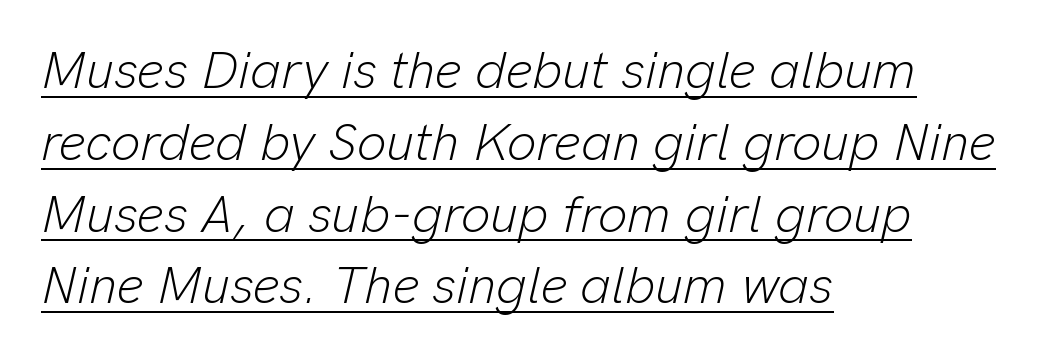
Q: Is the text bold? A: No.
Q: Is the text italic (slanted)? A: Yes, it leans right by about 13 degrees.
Q: Is the text underlined? A: Yes.
Q: How is the paragraph aligned? A: Left-aligned.
Q: Is the spacing between letters normal or unusually wide? A: Normal.
Q: Is the spacing between lines tight, normal or loose? A: Normal.
Q: Width (condensed, normal, or wide)? A: Normal.
Q: Stroke contrast? A: Low.
Q: x-height? A: Medium.
Q: Monospaced? A: No.
